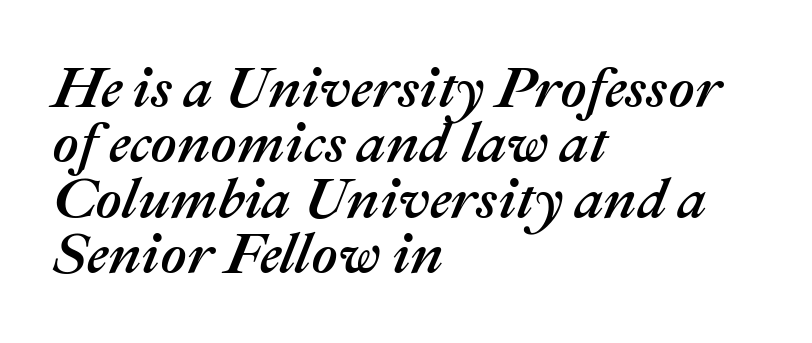
Q: Is the text italic (slanted)? A: Yes, it leans right by about 22 degrees.
Q: Is the text underlined? A: No.
Q: How is the paragraph aligned? A: Left-aligned.
Q: Is the spacing between letters normal or unusually wide? A: Normal.
Q: Is the spacing between lines tight, normal or loose? A: Tight.
Q: Width (condensed, normal, or wide)? A: Normal.
Q: Stroke contrast? A: Medium.
Q: x-height? A: Medium.
Q: Monospaced? A: No.
